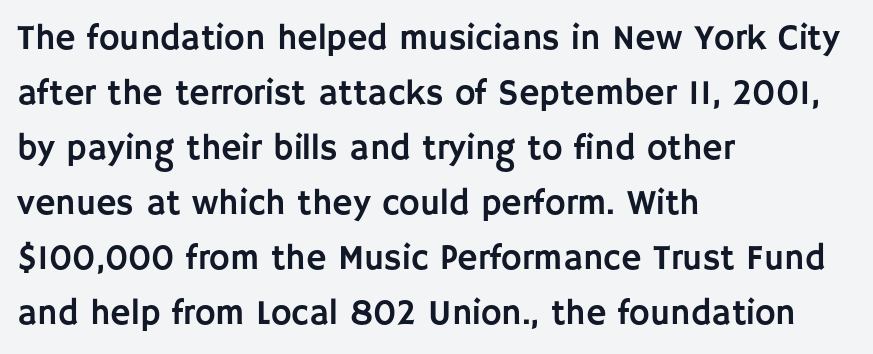
Q: Is the text italic (slanted)? A: No, it is upright.
Q: Is the typeface a serif or a sans-serif typeface? A: Sans-serif.
Q: Is the text underlined? A: No.
Q: How is the paragraph aligned? A: Left-aligned.
Q: Is the spacing between letters normal or unusually wide? A: Normal.
Q: Is the spacing between lines tight, normal or loose? A: Normal.
Q: Width (condensed, normal, or wide)? A: Normal.
Q: Stroke contrast? A: Low.
Q: x-height? A: Large.
Q: Monospaced? A: No.
